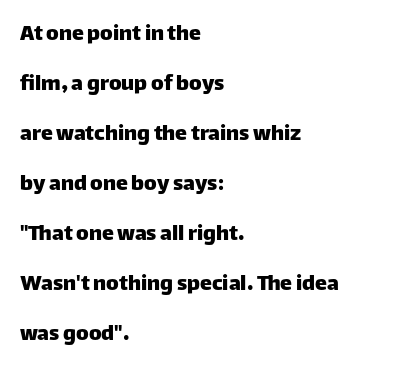
{"italic": "no", "underline": "no", "align": "left", "line_spacing": "loose", "line_spacing_ratio": 2.08, "letter_spacing": "normal", "letter_spacing_em": 0.0, "glyph_px": 24}
